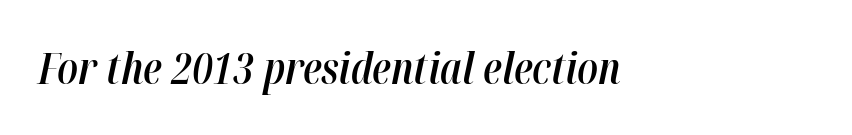
If you drew a line through each stem, it would be angled. Standard letterfit; no display-style spreading of the glyphs. Character widths vary here, with narrow letters taking less room than wide ones. The passage shown is semibold, sitting just below true bold. Decoration check: the copy has no underline.
